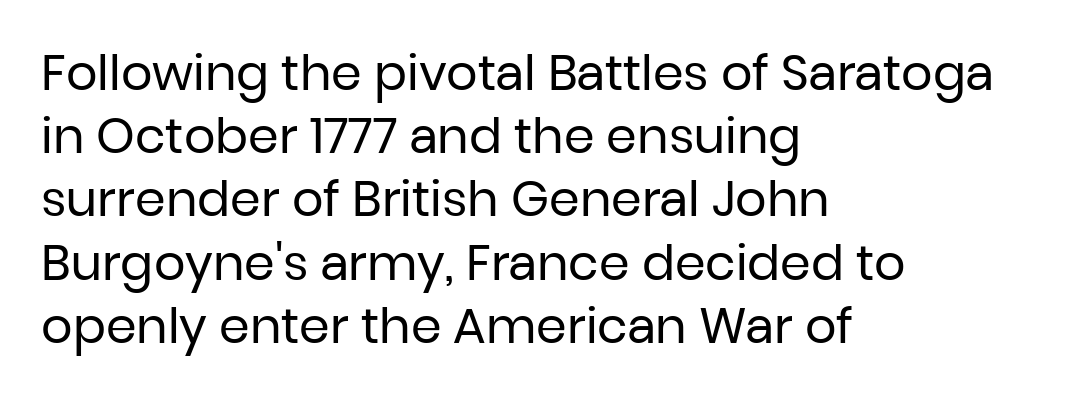
{"serif": "no", "italic": "no", "bold": "no", "weight": "regular", "width": "normal", "stroke_contrast": "low", "x_height": "medium", "monospaced": "no", "underline": "no", "align": "left", "line_spacing": "normal", "line_spacing_ratio": 1.29, "letter_spacing": "normal", "letter_spacing_em": 0.0, "glyph_px": 49}
